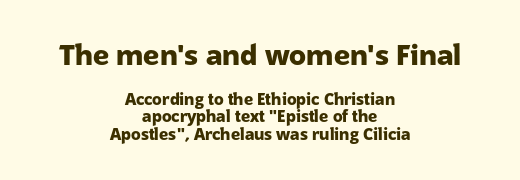
The image shows 28 px heavy sans-serif type, upright; set centered, tight line spacing (1.07x), normal letter spacing, not underlined; the first (top) block is 1.75x larger; low stroke contrast and a medium x-height.
